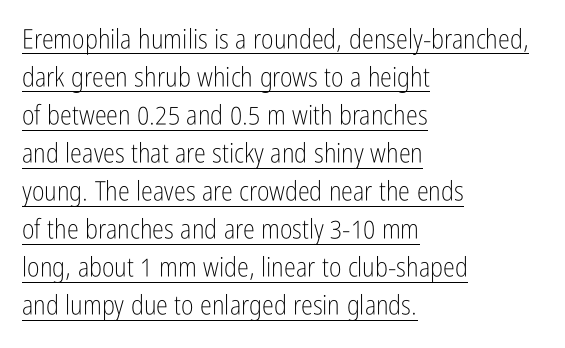
{"italic": "no", "bold": "no", "underline": "yes", "align": "left", "line_spacing": "normal", "line_spacing_ratio": 1.41, "letter_spacing": "normal", "letter_spacing_em": 0.0, "glyph_px": 27}
